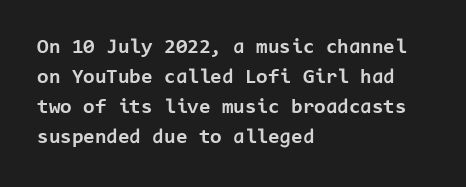
Q: Is the text bold? A: Yes.
Q: Is the text italic (slanted)? A: No, it is upright.
Q: Is the text underlined? A: No.
Q: How is the paragraph aligned? A: Left-aligned.
Q: Is the spacing between letters normal or unusually wide? A: Normal.
Q: Is the spacing between lines tight, normal or loose? A: Normal.
